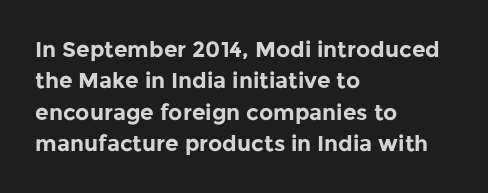
{"italic": "no", "bold": "yes", "underline": "no", "align": "left", "line_spacing": "normal", "line_spacing_ratio": 1.43, "letter_spacing": "normal", "letter_spacing_em": 0.0, "glyph_px": 22}
